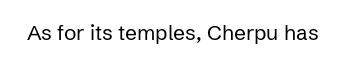
Q: Is the text bold? A: No.
Q: Is the text italic (slanted)? A: No, it is upright.
Q: Is the text underlined? A: No.
Q: Is the spacing between letters normal or unusually wide? A: Normal.
